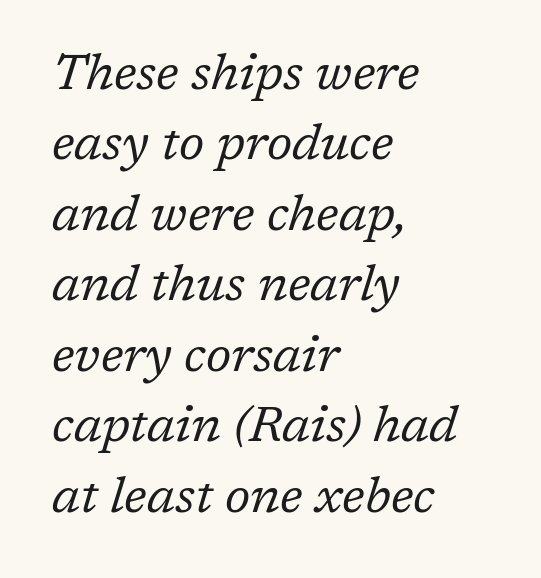
The image shows 50 px regular-weight serif type, italic (leaning right); set left-aligned, normal line spacing (1.41x), normal letter spacing, not underlined; low stroke contrast and a medium x-height.
